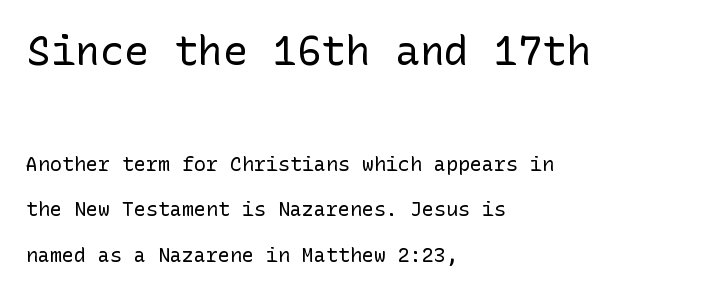
The image shows 41 px regular-weight sans-serif type, upright; set left-aligned, loose line spacing (2.27x), normal letter spacing, not underlined; the first (top) block is 2.05x larger; low stroke contrast and a medium x-height.
